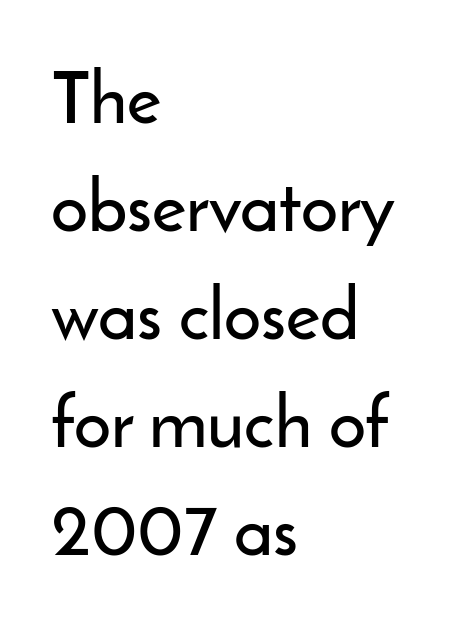
Q: Is the text italic (slanted)? A: No, it is upright.
Q: Is the typeface a serif or a sans-serif typeface? A: Sans-serif.
Q: Is the text underlined? A: No.
Q: How is the paragraph aligned? A: Left-aligned.
Q: Is the spacing between letters normal or unusually wide? A: Normal.
Q: Is the spacing between lines tight, normal or loose? A: Normal.
Q: Width (condensed, normal, or wide)? A: Normal.
Q: Stroke contrast? A: Low.
Q: x-height? A: Small.
Q: Monospaced? A: No.
